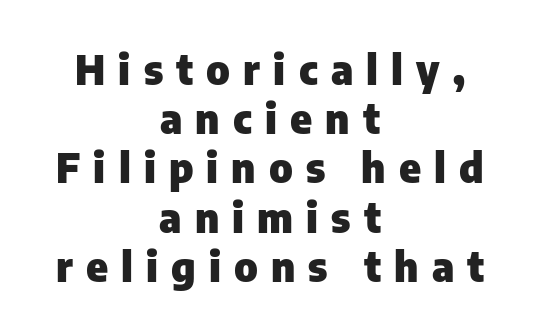
Q: Is the text bold? A: Yes.
Q: Is the text italic (slanted)? A: No, it is upright.
Q: Is the typeface a serif or a sans-serif typeface? A: Sans-serif.
Q: Is the text underlined? A: No.
Q: How is the paragraph aligned? A: Centered.
Q: Is the spacing between letters normal or unusually wide? A: Unusually wide.
Q: Width (condensed, normal, or wide)? A: Normal.
Q: Stroke contrast? A: Low.
Q: x-height? A: Medium.
Q: Monospaced? A: No.
